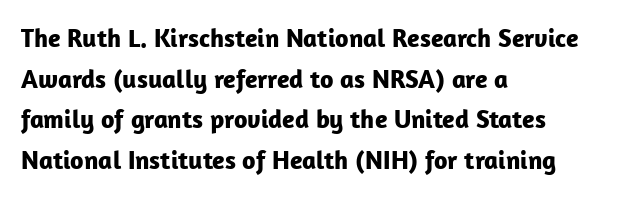
Q: Is the text bold? A: Yes.
Q: Is the text italic (slanted)? A: No, it is upright.
Q: Is the text underlined? A: No.
Q: How is the paragraph aligned? A: Left-aligned.
Q: Is the spacing between letters normal or unusually wide? A: Normal.
Q: Is the spacing between lines tight, normal or loose? A: Normal.
